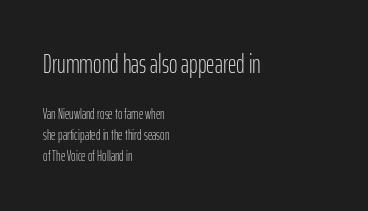
{"italic": "no", "bold": "no", "underline": "no", "align": "left", "line_spacing": "normal", "line_spacing_ratio": 1.5, "letter_spacing": "normal", "letter_spacing_em": 0.0, "larger_block": "first", "size_ratio": 1.86, "glyph_px": 26}
